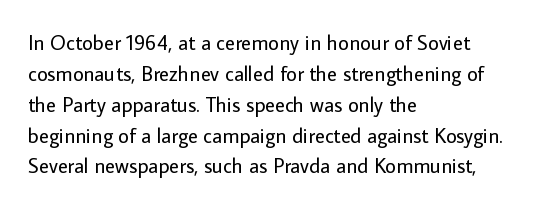
The image shows 21 px text type, upright; set left-aligned, normal line spacing (1.47x), normal letter spacing, not underlined.
